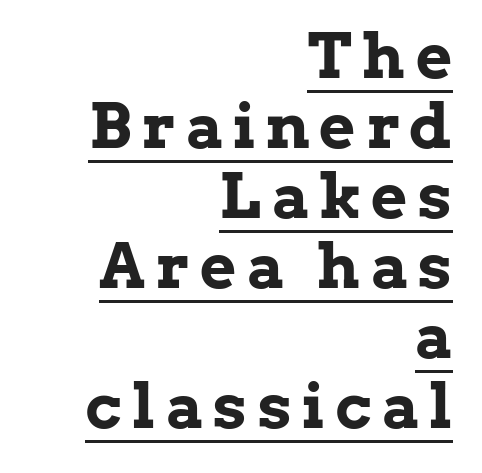
The font family rendered here belongs to the serif group. The font's upright variant was chosen for this text. Is there an underline? Yes — a line sits under the letters. Strokes here are thick enough to call this a true bold. Spacing verdict: proportional, widths tailored to each character.
